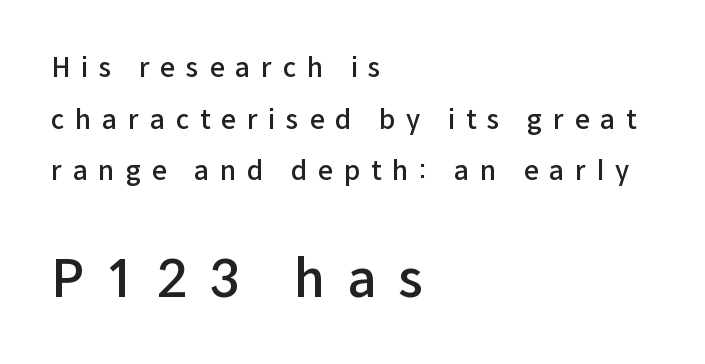
{"serif": "no", "italic": "no", "bold": "semi", "weight": "semibold", "width": "normal", "stroke_contrast": "low", "x_height": "medium", "monospaced": "no", "underline": "no", "align": "left", "line_spacing": "loose", "line_spacing_ratio": 1.99, "letter_spacing": "wide", "letter_spacing_em": 0.42, "larger_block": "second", "size_ratio": 1.96, "glyph_px": 51}
